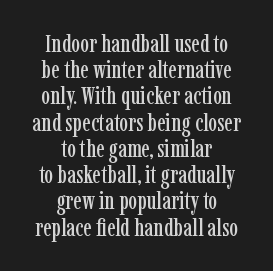
Q: Is the text italic (slanted)? A: No, it is upright.
Q: Is the text underlined? A: No.
Q: How is the paragraph aligned? A: Centered.
Q: Is the spacing between letters normal or unusually wide? A: Normal.
Q: Is the spacing between lines tight, normal or loose? A: Tight.
